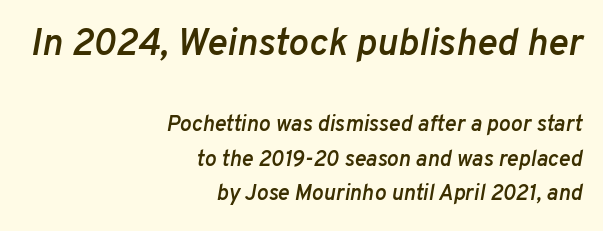
The image shows 38 px semibold type, italic (leaning right); set right-aligned, normal line spacing (1.57x), normal letter spacing, not underlined; the first (top) block is 1.73x larger; low stroke contrast and a medium x-height.
